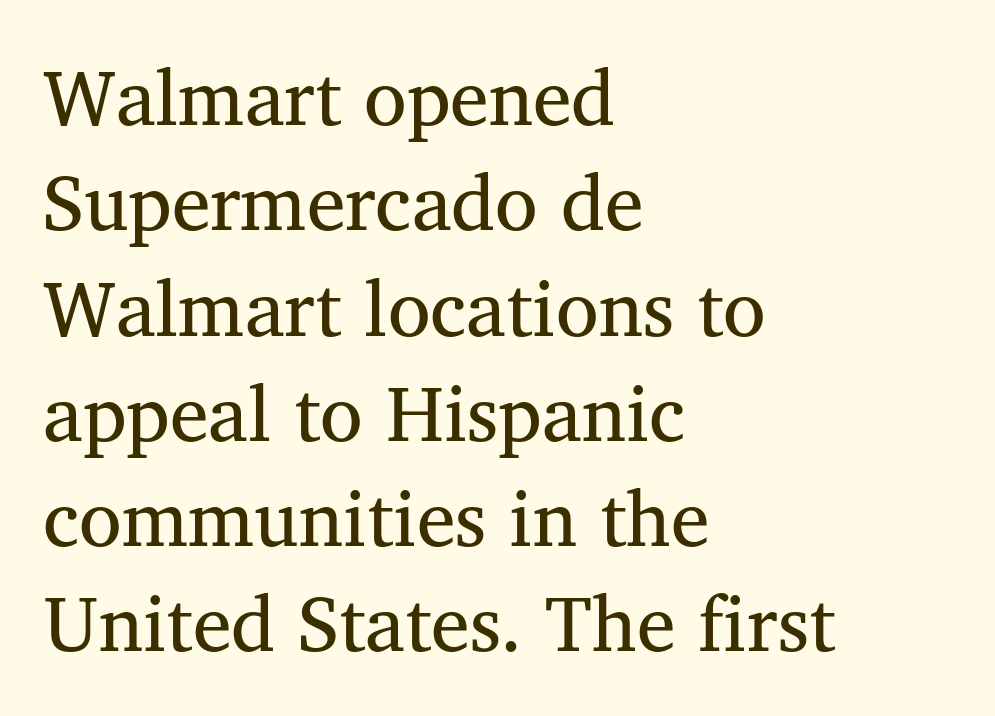
The image shows 78 px regular-weight serif type; set left-aligned, normal line spacing (1.35x), normal letter spacing, not underlined; medium stroke contrast and a medium x-height.
